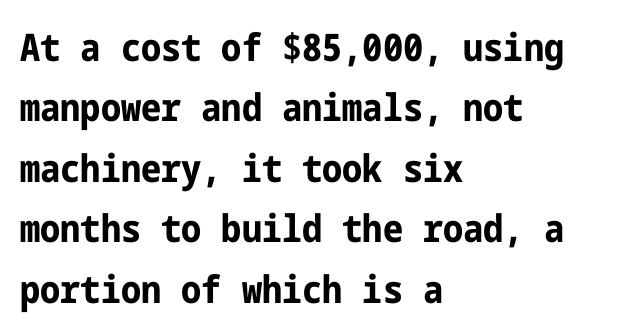
{"serif": "no", "italic": "no", "bold": "yes", "weight": "bold", "width": "condensed", "stroke_contrast": "low", "x_height": "medium", "underline": "no", "align": "left", "line_spacing": "normal", "line_spacing_ratio": 1.59, "letter_spacing": "normal", "letter_spacing_em": 0.0, "glyph_px": 38}
